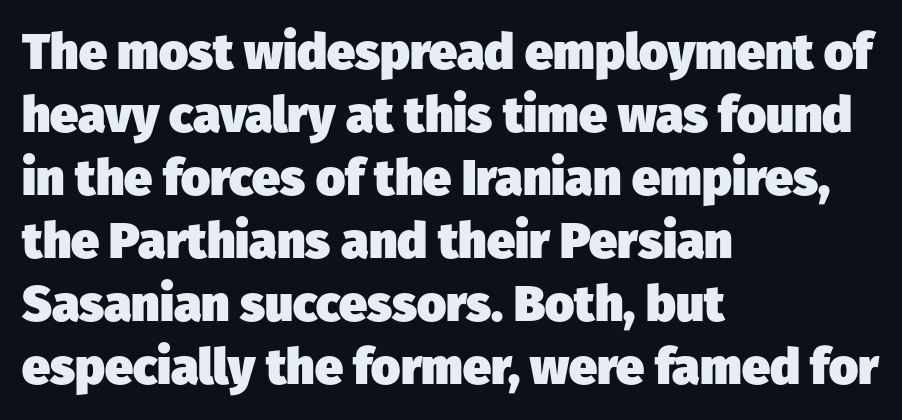
The image shows 50 px heavy sans-serif type; set left-aligned, normal line spacing (1.26x), normal letter spacing, not underlined; low stroke contrast and a medium x-height.
